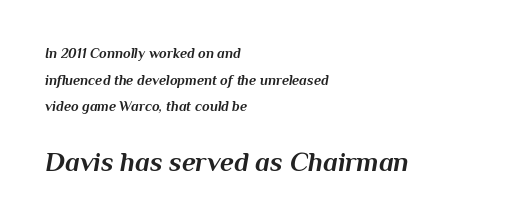
Q: Is the text bold? A: Yes.
Q: Is the text italic (slanted)? A: Yes, it leans right by about 10 degrees.
Q: Is the text underlined? A: No.
Q: How is the paragraph aligned? A: Left-aligned.
Q: Is the spacing between letters normal or unusually wide? A: Normal.
Q: Is the spacing between lines tight, normal or loose? A: Loose.
Q: Which block of text is set in a larger size, the first (top) or the second (bottom)? A: The second (bottom) one.
